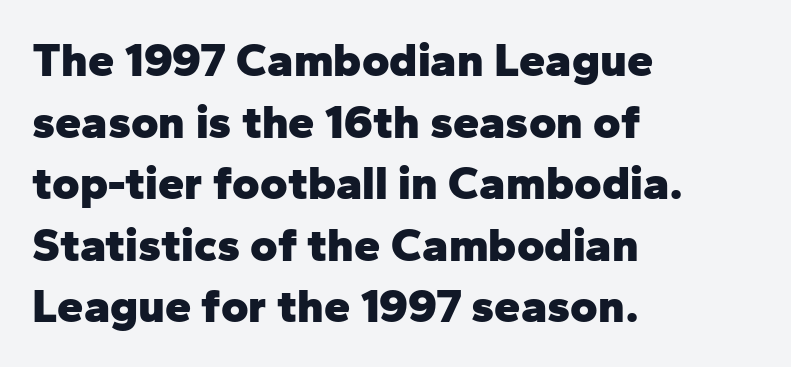
The image shows 47 px heavy sans-serif type, upright; set left-aligned, normal line spacing (1.31x), normal letter spacing, not underlined; low stroke contrast and a medium x-height.
